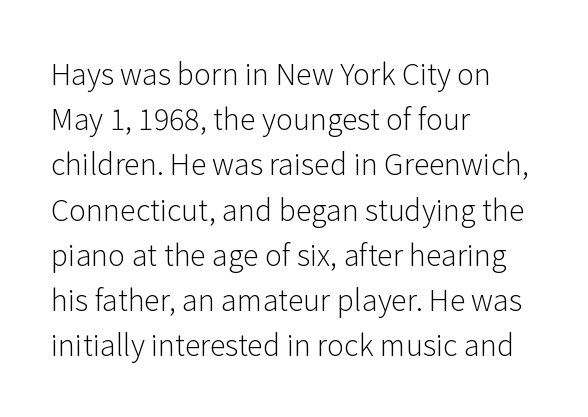
{"serif": "no", "italic": "no", "bold": "no", "weight": "light", "width": "normal", "stroke_contrast": "low", "x_height": "medium", "monospaced": "no", "underline": "no", "align": "left", "line_spacing": "normal", "line_spacing_ratio": 1.56, "letter_spacing": "normal", "letter_spacing_em": 0.0, "glyph_px": 29}
